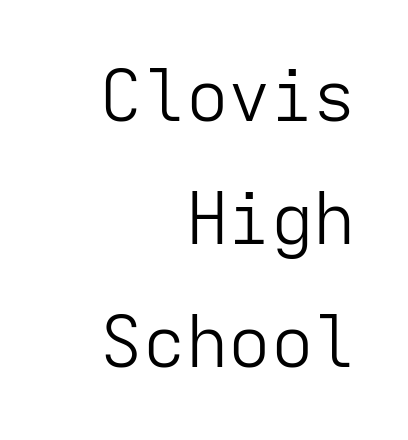
{"serif": "no", "italic": "no", "bold": "no", "weight": "light", "width": "normal", "stroke_contrast": "low", "x_height": "medium", "monospaced": "yes", "underline": "no", "align": "right", "line_spacing_ratio": 1.73, "letter_spacing": "normal", "letter_spacing_em": 0.0, "glyph_px": 71}
